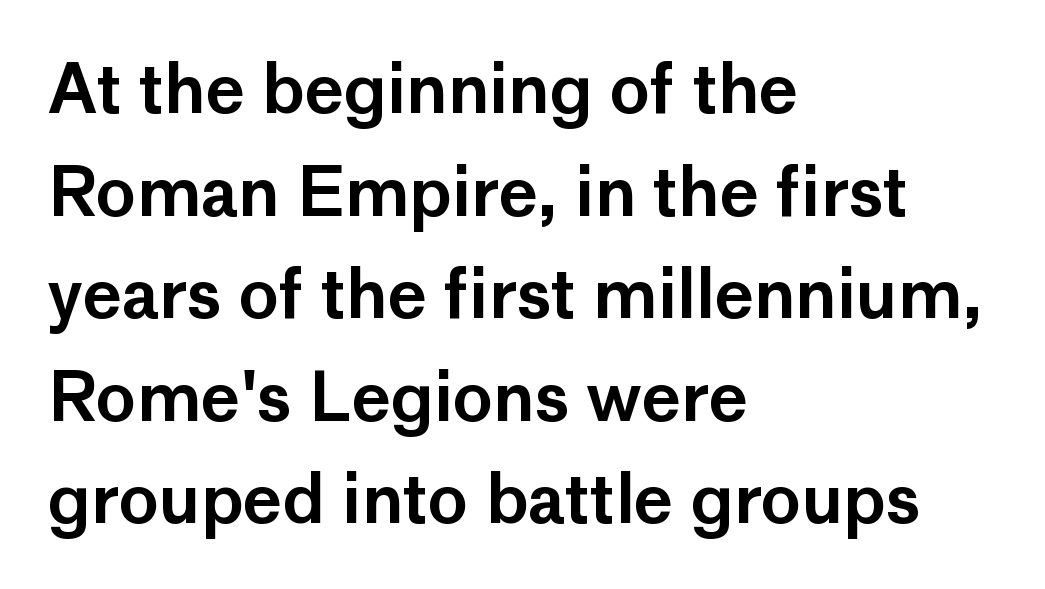
The font's upright variant was chosen for this text. Typographically, this falls in the sans-serif category. The letters sit at their default tracking, neither squeezed nor spread. Honestly, the row spacing looks completely unremarkable. Line beginnings align vertically; line endings do not. The passage shown is typed in a proportional face where columns would drift.
